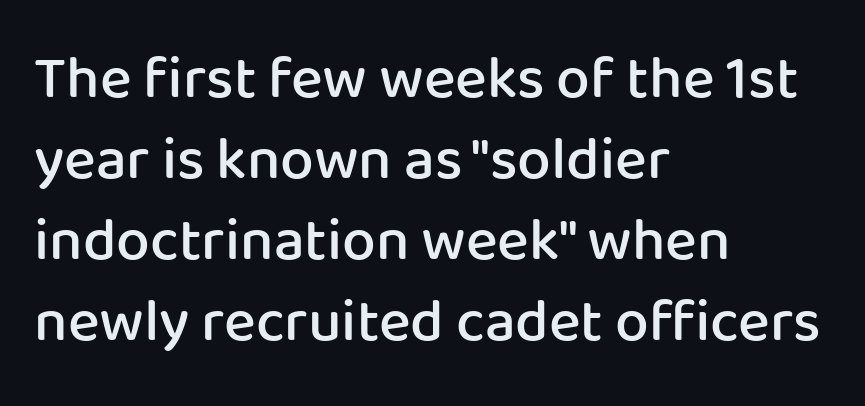
Q: Is the text bold? A: Semi-bold.
Q: Is the text italic (slanted)? A: No, it is upright.
Q: Is the typeface a serif or a sans-serif typeface? A: Sans-serif.
Q: Is the text underlined? A: No.
Q: How is the paragraph aligned? A: Left-aligned.
Q: Is the spacing between letters normal or unusually wide? A: Normal.
Q: Is the spacing between lines tight, normal or loose? A: Normal.
Q: Width (condensed, normal, or wide)? A: Normal.
Q: Stroke contrast? A: Low.
Q: x-height? A: Medium.
Q: Monospaced? A: No.
